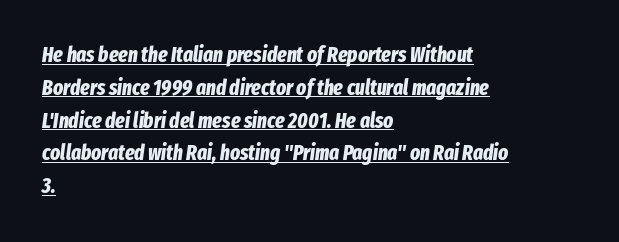
The image shows 21 px bold type, italic (leaning right); set left-aligned, normal line spacing (1.56x), normal letter spacing, underlined.
